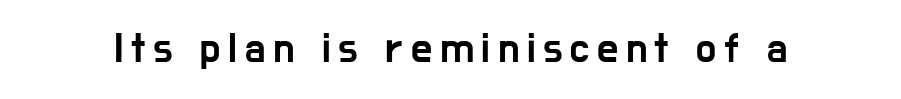
Q: Is the text italic (slanted)? A: No, it is upright.
Q: Is the typeface a serif or a sans-serif typeface? A: Sans-serif.
Q: Is the text underlined? A: No.
Q: Width (condensed, normal, or wide)? A: Condensed.
Q: Stroke contrast? A: Low.
Q: x-height? A: Medium.
Q: Monospaced? A: No.
